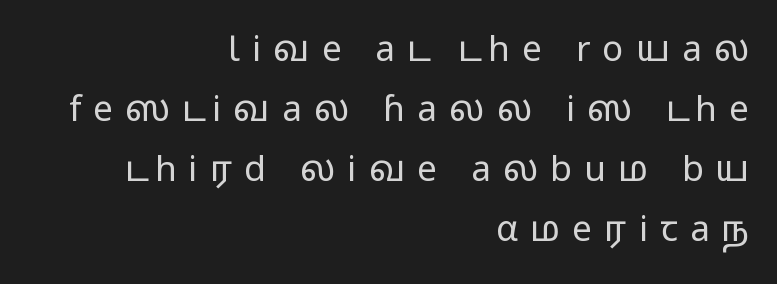
Descenders are the only things crossing below the line. Note the varied advance widths — an 'i' is clearly narrower than an 'm'. Stem width sits at or under what a default text font uses. In CSS terms this would be text-align: right. Posture: upright roman.
